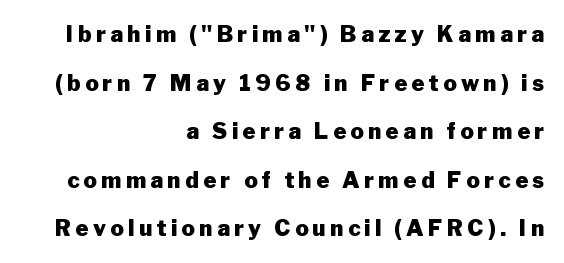
The text block is weighted toward the right margin, trailing off unevenly leftward. Summary of vertical rhythm: relaxed, with wide interline spacing. Italic? Not at all — the glyphs are vertical. The passage shown is not underscored anywhere. This rendering widens character spacing well past its baseline value.
